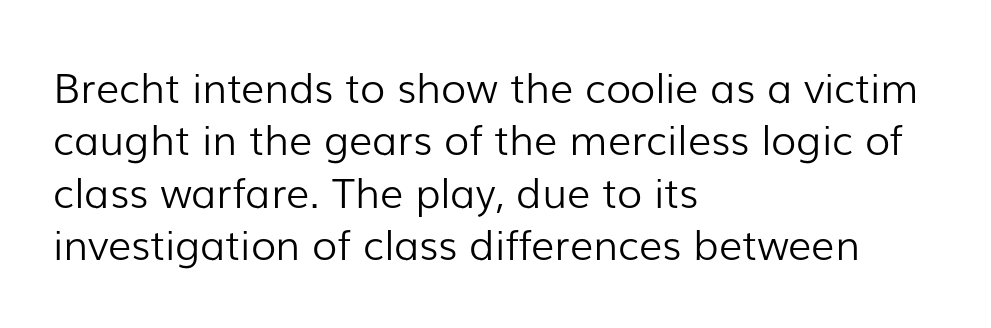
The image shows 41 px light sans-serif type, upright; set left-aligned, normal line spacing (1.28x), normal letter spacing, not underlined; low stroke contrast and a medium x-height.
